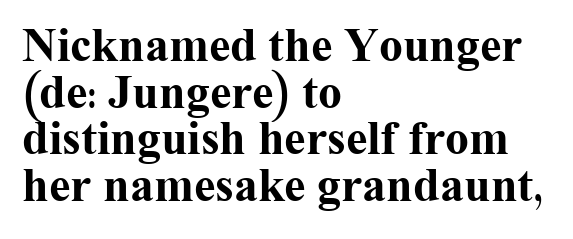
Q: Is the text bold? A: Yes.
Q: Is the text italic (slanted)? A: No, it is upright.
Q: Is the typeface a serif or a sans-serif typeface? A: Serif.
Q: Is the text underlined? A: No.
Q: How is the paragraph aligned? A: Left-aligned.
Q: Is the spacing between letters normal or unusually wide? A: Normal.
Q: Is the spacing between lines tight, normal or loose? A: Tight.
Q: Width (condensed, normal, or wide)? A: Normal.
Q: Stroke contrast? A: Medium.
Q: x-height? A: Medium.
Q: Monospaced? A: No.
